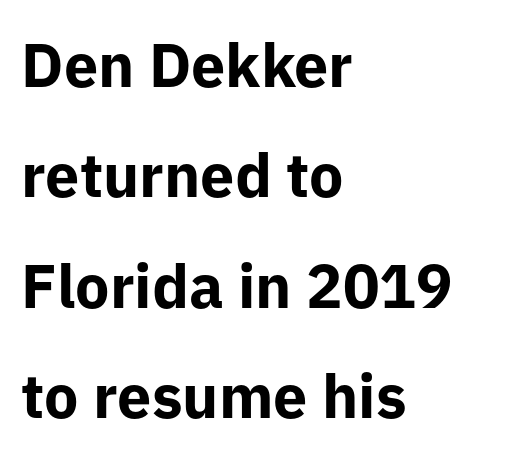
A student would call this left alignment; a typographer would say flush left, rag right. The passage shown is emphatically bold. Character widths vary here, with narrow letters taking less room than wide ones. A bare baseline throughout the passage. The face used here is a sans, in the tradition of grotesques and geometrics. Short note: letters normally spaced.
